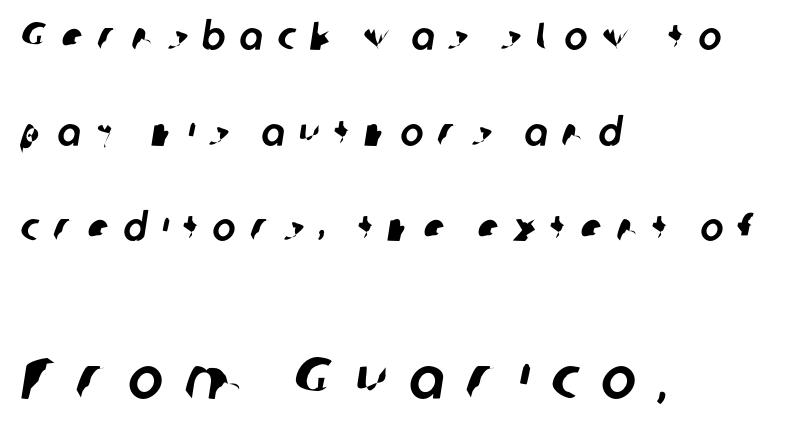
The image shows 59 px sans-serif type; set left-aligned, loose line spacing (2.45x), unusually wide letter spacing (+0.37 em), not underlined; the second (bottom) block is 1.51x larger; low stroke contrast and a medium x-height.
